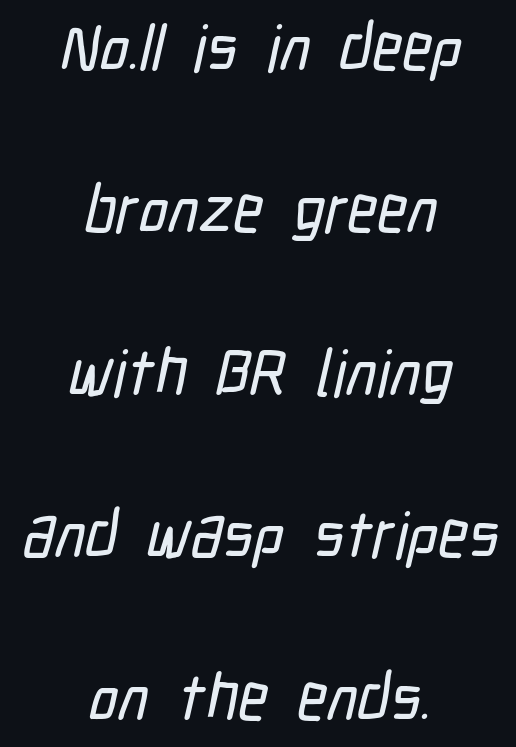
Q: Is the typeface a serif or a sans-serif typeface? A: Sans-serif.
Q: Is the text underlined? A: No.
Q: How is the paragraph aligned? A: Centered.
Q: Is the spacing between letters normal or unusually wide? A: Normal.
Q: Is the spacing between lines tight, normal or loose? A: Loose.
Q: Width (condensed, normal, or wide)? A: Condensed.
Q: Stroke contrast? A: Low.
Q: x-height? A: Medium.
Q: Monospaced? A: No.
